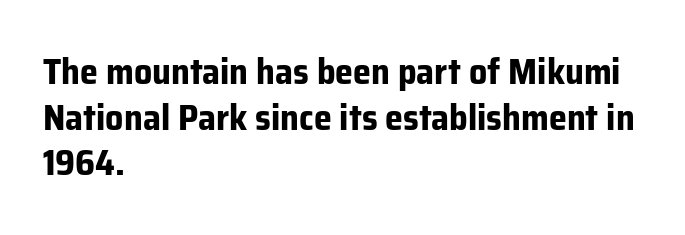
Look at the tracking — it's just the regular setting, nothing added. The glyphs are unaccompanied by any horizontal stroke below them. These lines are rendered in a variable-pitch font. The passage is arranged the way most books set body copy — flush left. Posture: straight, roman, zero tilt.
